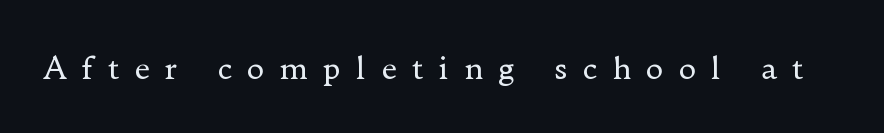
Q: Is the text bold? A: No.
Q: Is the text italic (slanted)? A: No, it is upright.
Q: Is the typeface a serif or a sans-serif typeface? A: Serif.
Q: Is the text underlined? A: No.
Q: Is the spacing between letters normal or unusually wide? A: Unusually wide.
Q: Width (condensed, normal, or wide)? A: Normal.
Q: Stroke contrast? A: Low.
Q: x-height? A: Small.
Q: Monospaced? A: No.
